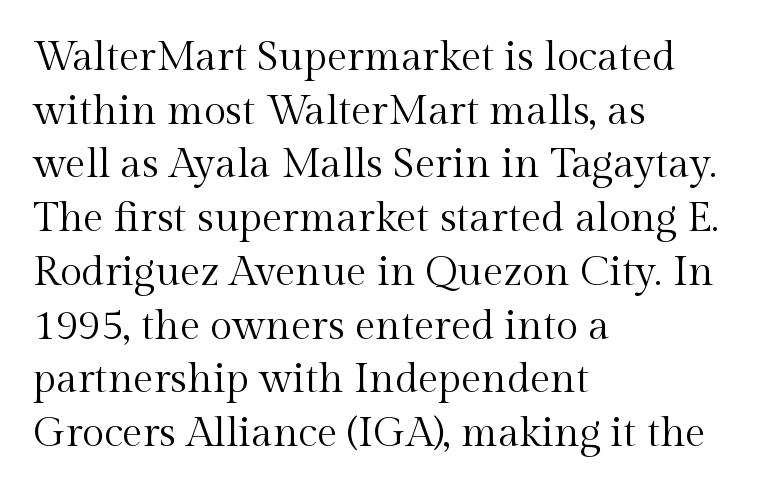
Notice how the passage keeps a crisp vertical edge on the left only. This rendering leaves character spacing at its baseline value. Weight: not bold — regular or lighter. Are there feet on the stems? There are — it's a serif. The rendering uses a moderate line-height, typical for paragraphs. You can tell it's not italic because the verticals are truly vertical.
